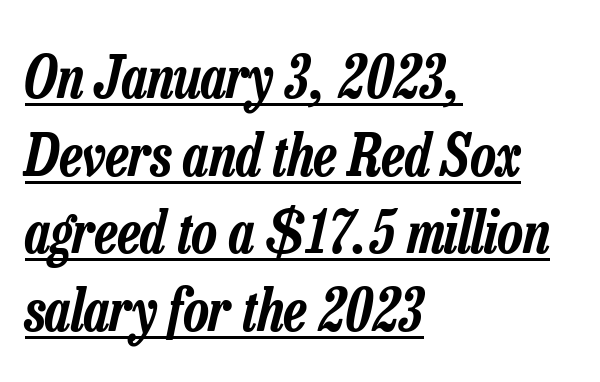
The image shows 58 px condensed type, italic (leaning right); set left-aligned, normal line spacing (1.34x), normal letter spacing, underlined; low stroke contrast and a medium x-height.
